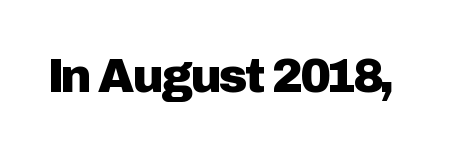
{"serif": "no", "italic": "no", "width": "normal", "stroke_contrast": "low", "x_height": "medium", "monospaced": "no", "underline": "no", "letter_spacing": "normal", "letter_spacing_em": 0.0, "glyph_px": 47}
